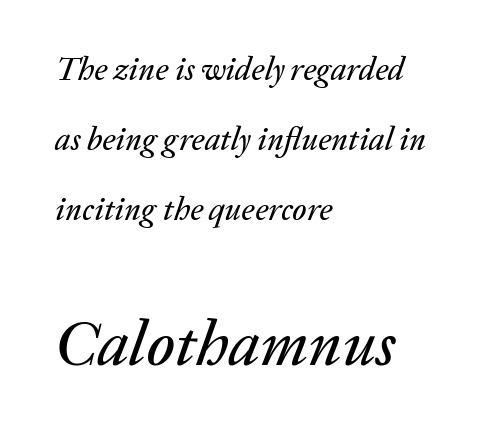
A clean baseline with only descenders dipping below it. Left-aligned paragraph, ragged on the right. The block of text is sparse from top to bottom, with ample space between rows. The following chunk of copy outweighs the initial chunk in type size. The whole block is typeset with a tilt.
